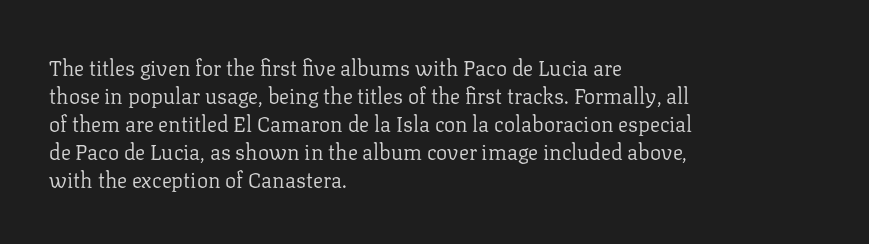
Q: Is the text bold? A: No.
Q: Is the text italic (slanted)? A: No, it is upright.
Q: Is the text underlined? A: No.
Q: How is the paragraph aligned? A: Left-aligned.
Q: Is the spacing between letters normal or unusually wide? A: Normal.
Q: Is the spacing between lines tight, normal or loose? A: Normal.
